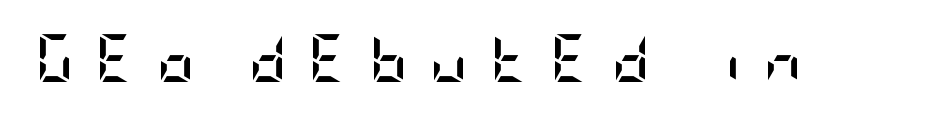
Q: Is the text bold? A: Yes.
Q: Is the text italic (slanted)? A: No, it is upright.
Q: Is the typeface a serif or a sans-serif typeface? A: Sans-serif.
Q: Is the text underlined? A: No.
Q: Is the spacing between letters normal or unusually wide? A: Unusually wide.
Q: Width (condensed, normal, or wide)? A: Condensed.
Q: Stroke contrast? A: Low.
Q: x-height? A: Large.
